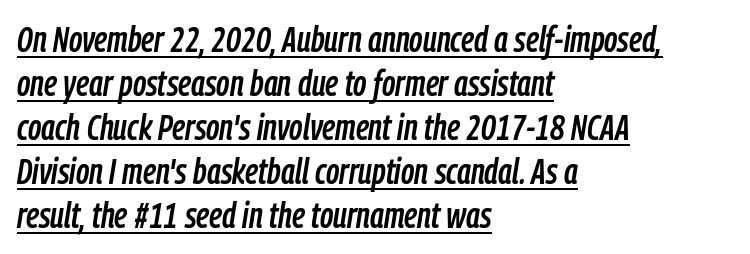
Q: Is the text italic (slanted)? A: Yes, it leans right by about 9 degrees.
Q: Is the text underlined? A: Yes.
Q: How is the paragraph aligned? A: Left-aligned.
Q: Is the spacing between letters normal or unusually wide? A: Normal.
Q: Width (condensed, normal, or wide)? A: Condensed.
Q: Stroke contrast? A: Low.
Q: x-height? A: Medium.
Q: Monospaced? A: No.
